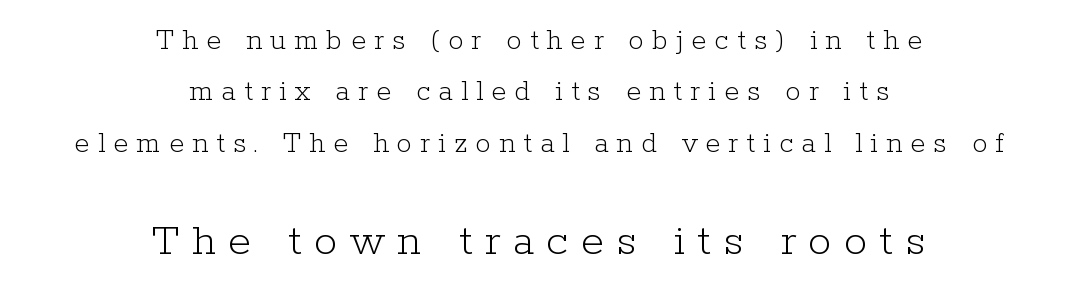
The type family on display is of the serif kind. This sample uses an upright cut, with every glyph sitting square on the baseline. Vertical spacing — default. Each line is balanced around a shared central axis.
